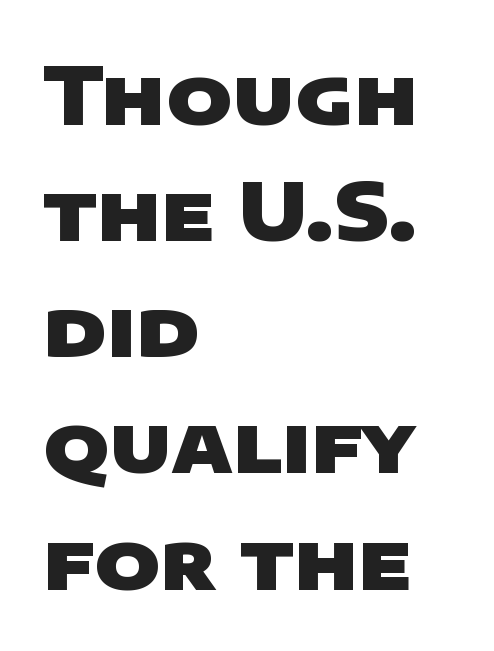
Q: Is the text bold? A: Yes.
Q: Is the typeface a serif or a sans-serif typeface? A: Sans-serif.
Q: Is the text underlined? A: No.
Q: How is the paragraph aligned? A: Left-aligned.
Q: Is the spacing between letters normal or unusually wide? A: Normal.
Q: Is the spacing between lines tight, normal or loose? A: Normal.
Q: Width (condensed, normal, or wide)? A: Wide.
Q: Stroke contrast? A: Low.
Q: x-height? A: Large.
Q: Monospaced? A: No.
